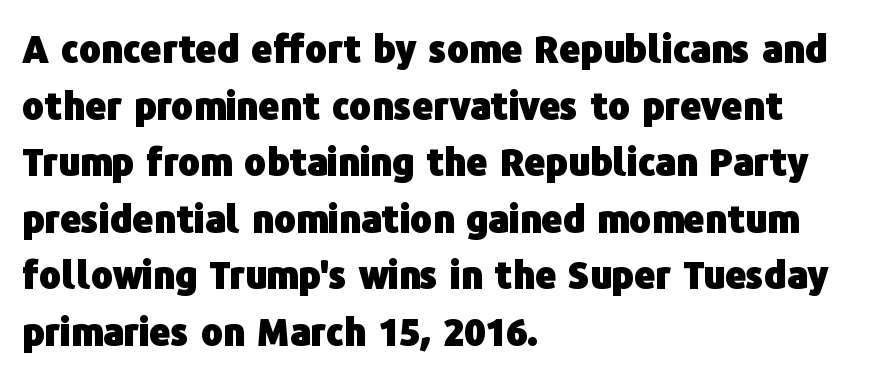
{"serif": "no", "italic": "no", "bold": "yes", "weight": "heavy", "width": "normal", "stroke_contrast": "low", "x_height": "medium", "monospaced": "no", "underline": "no", "align": "left", "line_spacing": "normal", "line_spacing_ratio": 1.53, "letter_spacing": "normal", "letter_spacing_em": 0.0, "glyph_px": 37}
